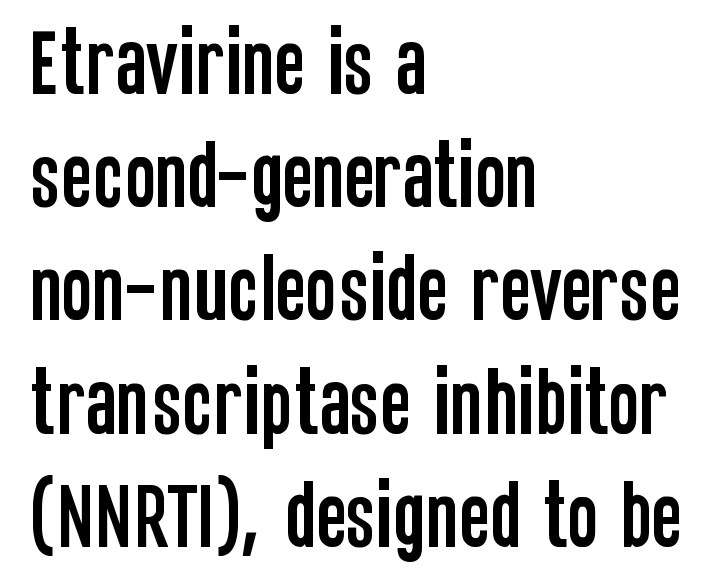
Successive baselines arrive at the customary interval. There is no visible air inserted between adjacent glyphs. Is there any slant? The stems are plumb. Horizontal alignment here is leftward, the default for most running prose. The gap between lines stays unmarked.
